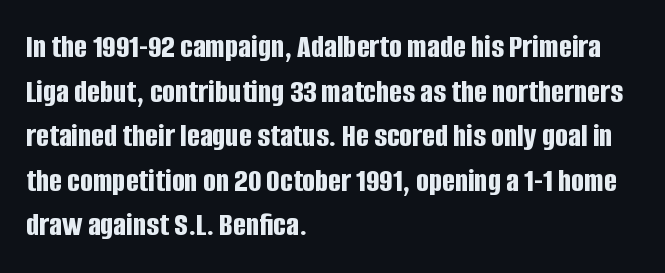
{"serif": "no", "italic": "no", "bold": "yes", "weight": "bold", "width": "condensed", "stroke_contrast": "low", "x_height": "large", "monospaced": "no", "underline": "no", "align": "left", "line_spacing": "normal", "line_spacing_ratio": 1.31, "letter_spacing": "normal", "letter_spacing_em": 0.0, "glyph_px": 34}
